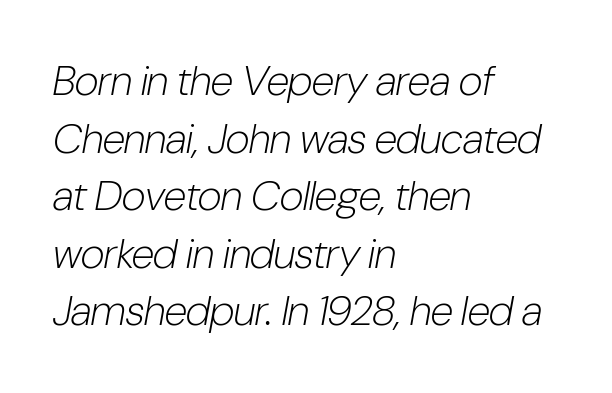
Lines of text with bare space underneath. Leading matches the norm, producing a regular column. Yep, that's italic — everything's leaning. The paragraph has a hard left edge and a soft right edge. Weight: not bold — regular or lighter. Standard letterfit; no display-style spreading of the glyphs.
